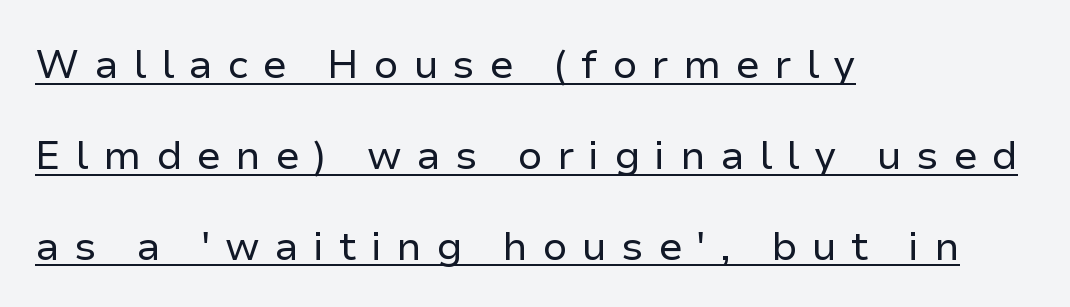
The image shows 40 px regular-weight sans-serif type, upright; set left-aligned, loose line spacing (2.27x), unusually wide letter spacing (+0.36 em), underlined; low stroke contrast and a medium x-height.
